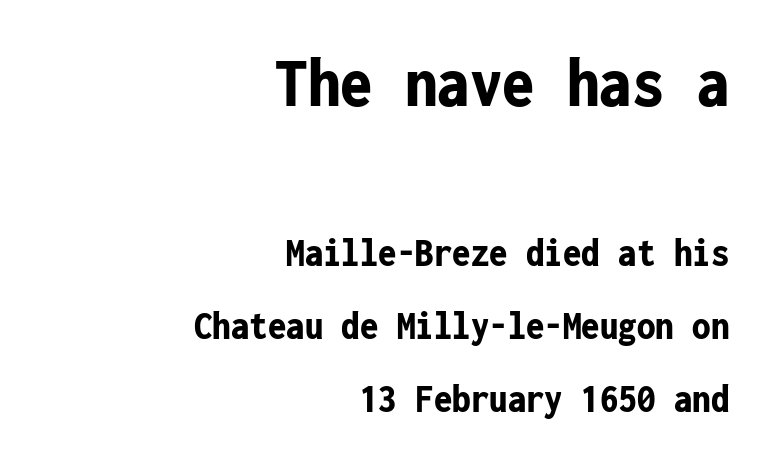
Stroke thickness is high; the sample reads as a true bold. Which of the two is more prominent by size? The first, at the top. Underline: absent. Grotesque or geometric, the face here clearly has no serifs. The letters march in equal steps, a hallmark of fixed-pitch type. This sample is right-justified, so line beginnings fall wherever the words allow.
